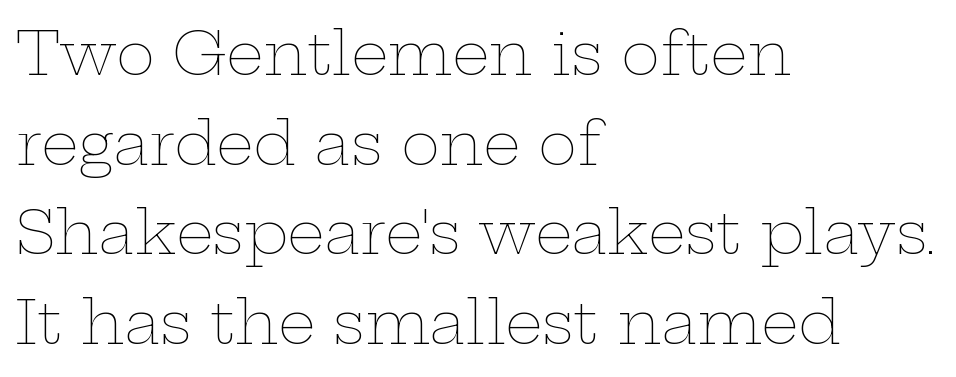
{"italic": "no", "bold": "no", "weight": "thin", "width": "wide", "stroke_contrast": "low", "x_height": "medium", "monospaced": "no", "underline": "no", "align": "left", "line_spacing": "normal", "line_spacing_ratio": 1.52, "letter_spacing": "normal", "letter_spacing_em": 0.0, "glyph_px": 59}
